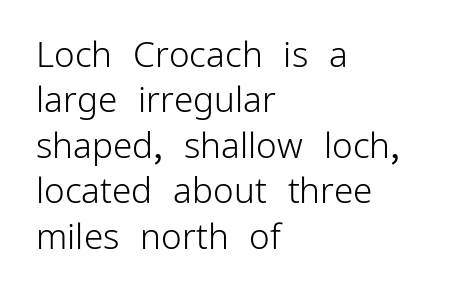
Q: Is the text bold? A: No.
Q: Is the text italic (slanted)? A: No, it is upright.
Q: Is the typeface a serif or a sans-serif typeface? A: Sans-serif.
Q: Is the text underlined? A: No.
Q: How is the paragraph aligned? A: Left-aligned.
Q: Is the spacing between letters normal or unusually wide? A: Normal.
Q: Is the spacing between lines tight, normal or loose? A: Normal.
Q: Width (condensed, normal, or wide)? A: Normal.
Q: Stroke contrast? A: Low.
Q: x-height? A: Medium.
Q: Monospaced? A: No.
